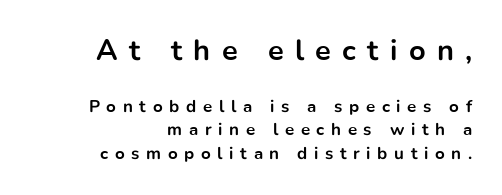
Q: Is the text bold? A: Yes.
Q: Is the text italic (slanted)? A: No, it is upright.
Q: Is the typeface a serif or a sans-serif typeface? A: Sans-serif.
Q: Is the text underlined? A: No.
Q: How is the paragraph aligned? A: Right-aligned.
Q: Is the spacing between letters normal or unusually wide? A: Unusually wide.
Q: Is the spacing between lines tight, normal or loose? A: Normal.
Q: Which block of text is set in a larger size, the first (top) or the second (bottom)? A: The first (top) one.
Q: Width (condensed, normal, or wide)? A: Normal.
Q: Stroke contrast? A: Low.
Q: x-height? A: Medium.
Q: Monospaced? A: No.
